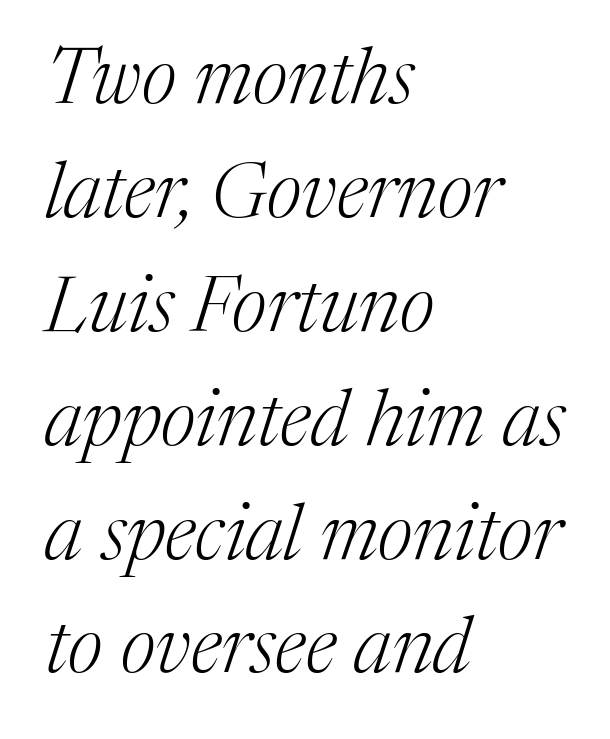
The image shows 78 px light serif type, italic (leaning right); set left-aligned, normal line spacing (1.46x), normal letter spacing, not underlined; medium stroke contrast and a medium x-height.
